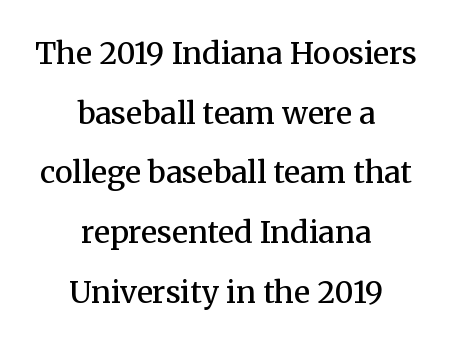
The area under the type is left untouched. Think of a printed novel: that variable character pitch is what you see here. Quick note: not italic, upright. Words appear dense and cohesive because spacing is normal. Compared with a flush-left layout, this one balances lines on the center instead.
